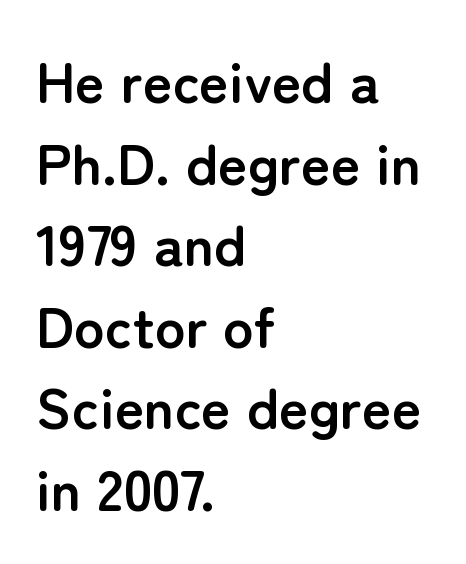
{"serif": "no", "italic": "no", "bold": "yes", "weight": "semibold", "width": "normal", "stroke_contrast": "low", "x_height": "medium", "monospaced": "no", "underline": "no", "align": "left", "line_spacing": "normal", "line_spacing_ratio": 1.43, "letter_spacing": "normal", "letter_spacing_em": 0.0, "glyph_px": 57}
